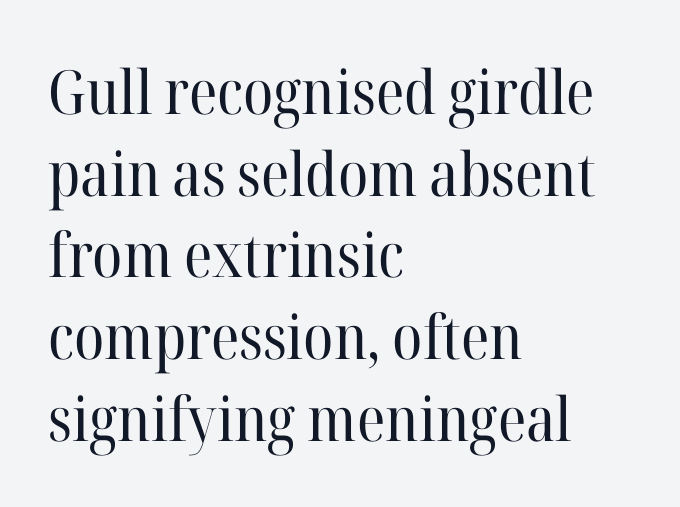
This is the regular roman posture of the typeface. There is no visible air inserted between adjacent glyphs. These lines are rendered in a variable-pitch font. Weight: not bold — regular or lighter. This is serif lettering, the kind often seen in printed books. Horizontal bands of white between lines are of average thickness.
